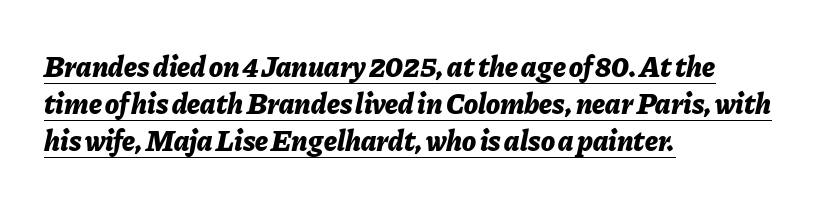
Q: Is the text bold? A: Yes.
Q: Is the text italic (slanted)? A: Yes, it leans right by about 11 degrees.
Q: Is the text underlined? A: Yes.
Q: How is the paragraph aligned? A: Left-aligned.
Q: Is the spacing between letters normal or unusually wide? A: Normal.
Q: Is the spacing between lines tight, normal or loose? A: Normal.
Q: Width (condensed, normal, or wide)? A: Normal.
Q: Stroke contrast? A: Low.
Q: x-height? A: Medium.
Q: Monospaced? A: No.
